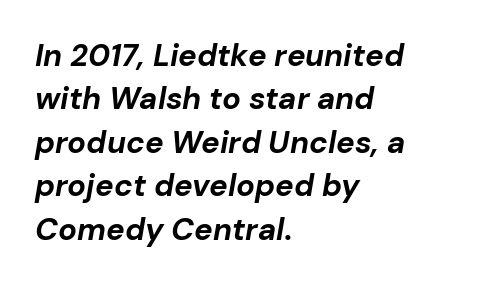
The image shows 31 px bold type, italic (leaning right); set left-aligned, normal line spacing (1.4x), normal letter spacing, not underlined; low stroke contrast and a medium x-height.
